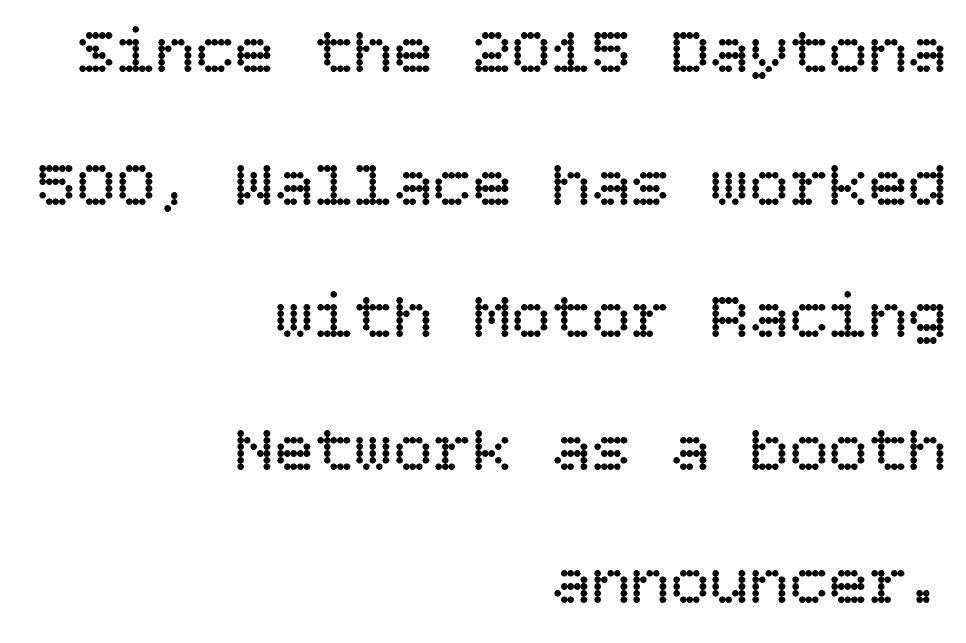
Nope, not italic — everything's standing straight. What's the leading like? Stretched, with rows far apart. The face looks like a standard text weight, possibly lighter. Between one letter and the next there's only the usual sliver of space.
